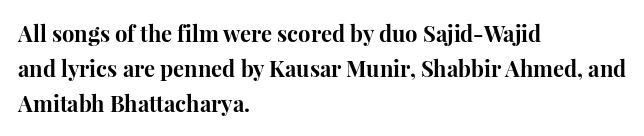
{"italic": "no", "bold": "yes", "underline": "no", "align": "left", "line_spacing": "normal", "line_spacing_ratio": 1.58, "letter_spacing": "normal", "letter_spacing_em": 0.0, "glyph_px": 22}
